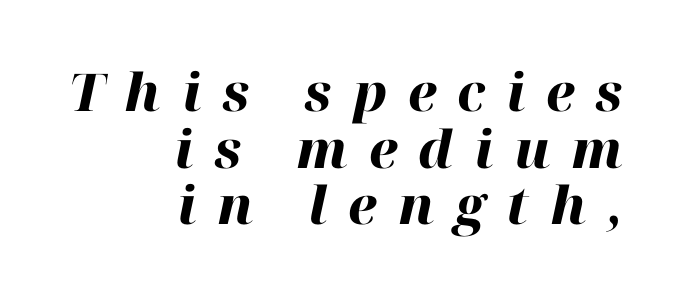
{"italic": "yes", "lean": "right", "slant_degrees": 12, "bold": "yes", "weight": "heavy", "width": "normal", "stroke_contrast": "high", "x_height": "medium", "monospaced": "no", "underline": "no", "align": "right", "line_spacing": "tight", "line_spacing_ratio": 1.09, "letter_spacing": "wide", "letter_spacing_em": 0.4, "glyph_px": 52}
